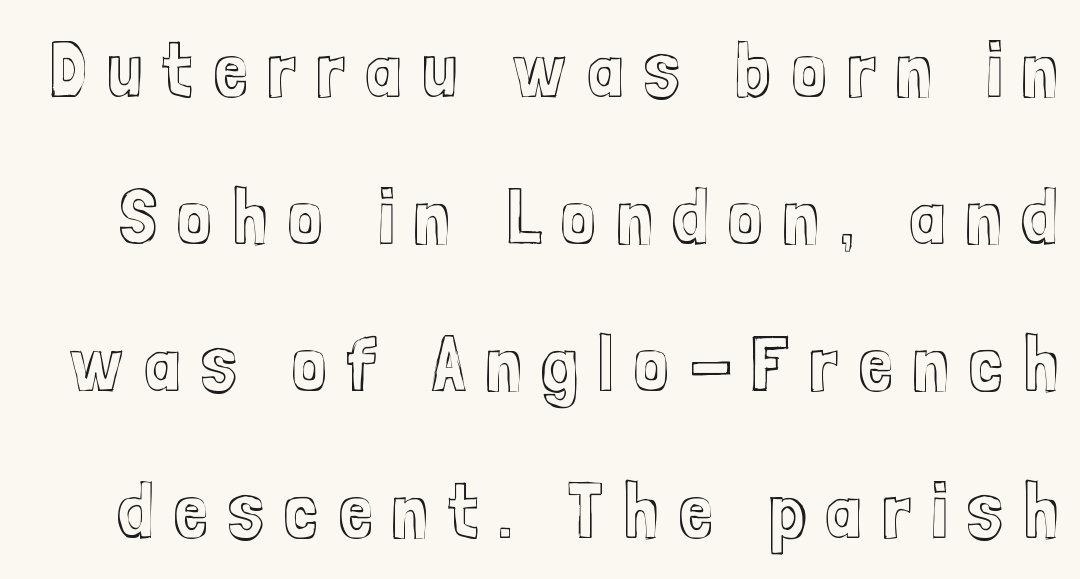
The image shows 79 px condensed type, upright; set line spacing 1.86x, unusually wide letter spacing (+0.25 em), not underlined; a medium x-height.
